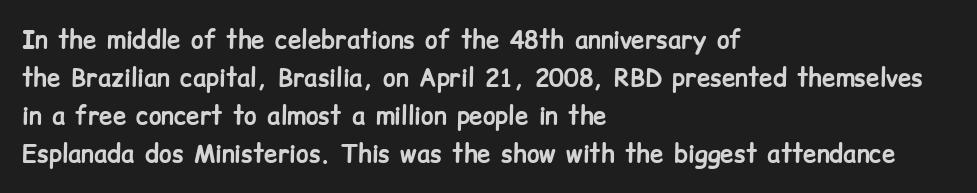
Q: Is the text bold? A: Yes.
Q: Is the text italic (slanted)? A: No, it is upright.
Q: Is the text underlined? A: No.
Q: How is the paragraph aligned? A: Left-aligned.
Q: Is the spacing between letters normal or unusually wide? A: Normal.
Q: Is the spacing between lines tight, normal or loose? A: Normal.
